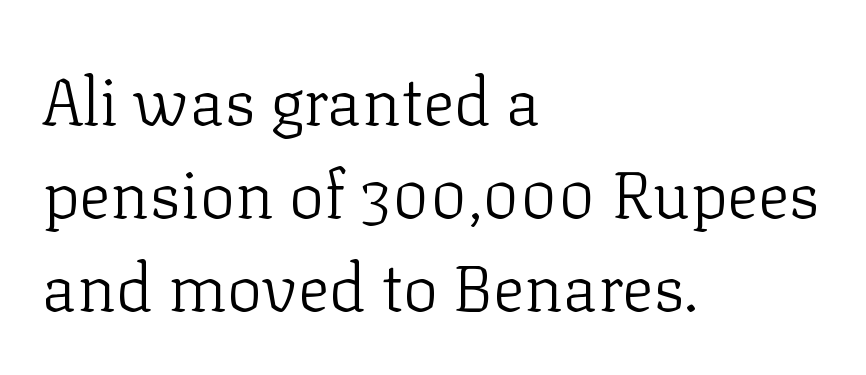
Q: Is the text bold? A: No.
Q: Is the text italic (slanted)? A: No, it is upright.
Q: Is the typeface a serif or a sans-serif typeface? A: Serif.
Q: Is the text underlined? A: No.
Q: How is the paragraph aligned? A: Left-aligned.
Q: Is the spacing between letters normal or unusually wide? A: Normal.
Q: Is the spacing between lines tight, normal or loose? A: Normal.
Q: Width (condensed, normal, or wide)? A: Normal.
Q: Stroke contrast? A: Low.
Q: x-height? A: Medium.
Q: Monospaced? A: No.
